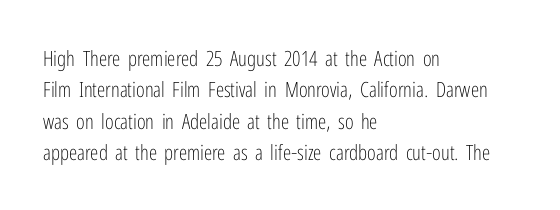
{"italic": "no", "bold": "no", "underline": "no", "align": "left", "line_spacing": "normal", "line_spacing_ratio": 1.49, "letter_spacing": "normal", "letter_spacing_em": 0.0, "glyph_px": 21}
